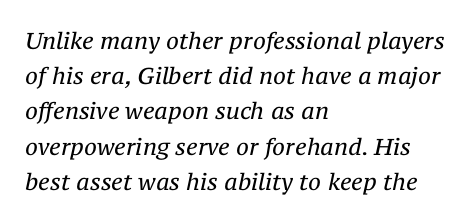
Stems here are at most as thick as an everyday book face. Evenly set lines give the paragraph a standard silhouette. The text block is weighted toward the left margin, trailing off unevenly rightward. The space beneath each line is pristine and unruled. The axis of the letterforms is tilted away from vertical.
